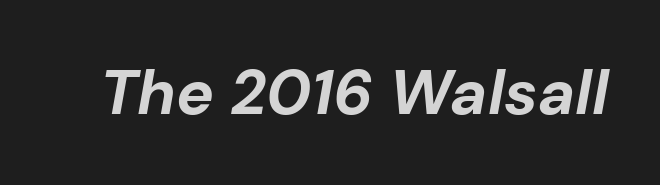
{"italic": "yes", "lean": "right", "slant_degrees": 10, "bold": "yes", "weight": "bold", "width": "normal", "stroke_contrast": "low", "x_height": "medium", "monospaced": "no", "underline": "no", "letter_spacing": "normal", "letter_spacing_em": 0.0, "glyph_px": 63}
